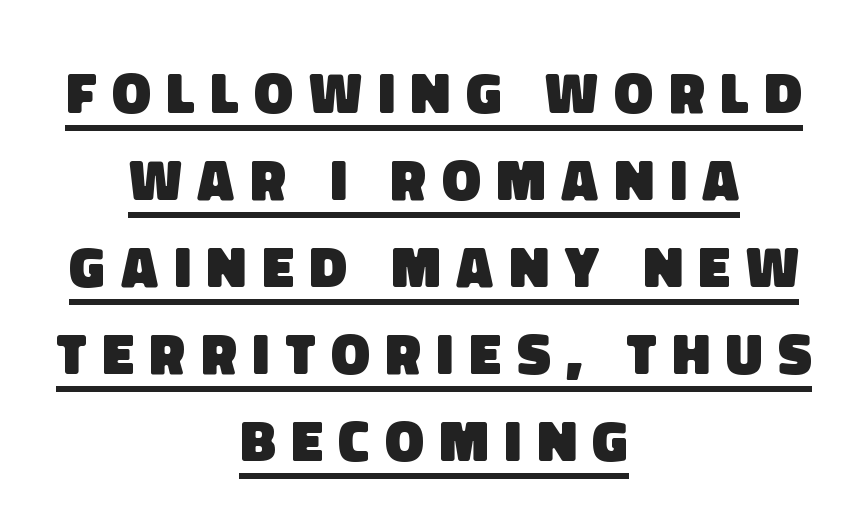
Q: Is the text bold? A: Yes.
Q: Is the typeface a serif or a sans-serif typeface? A: Sans-serif.
Q: Is the text underlined? A: Yes.
Q: How is the paragraph aligned? A: Centered.
Q: Is the spacing between letters normal or unusually wide? A: Unusually wide.
Q: Is the spacing between lines tight, normal or loose? A: Normal.
Q: Width (condensed, normal, or wide)? A: Normal.
Q: Stroke contrast? A: Low.
Q: x-height? A: Large.
Q: Monospaced? A: No.
